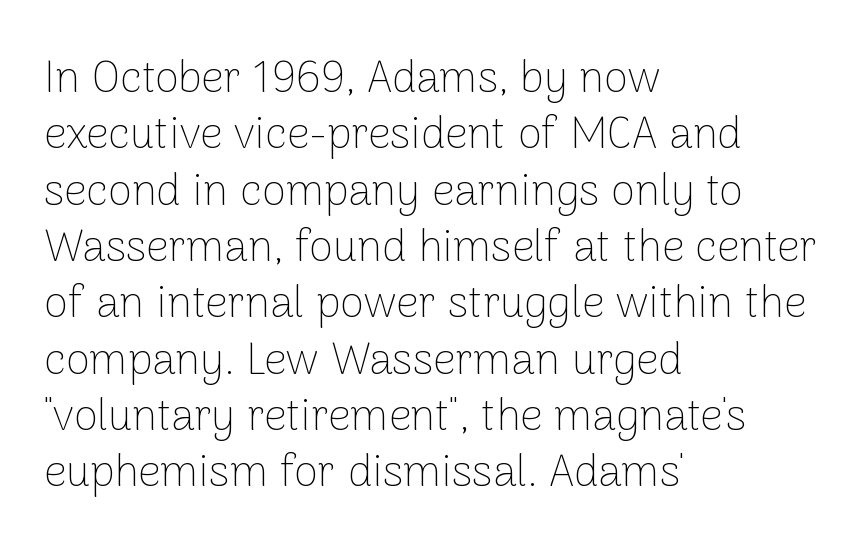
Nothing unusual about the tracking: characters are spaced as the font intends. These lines are rendered in a variable-pitch font. Italic: no, the glyphs are upright roman. What kind of face is this? One without serifs — a sans. Just letters on the line, the space beneath them empty.
